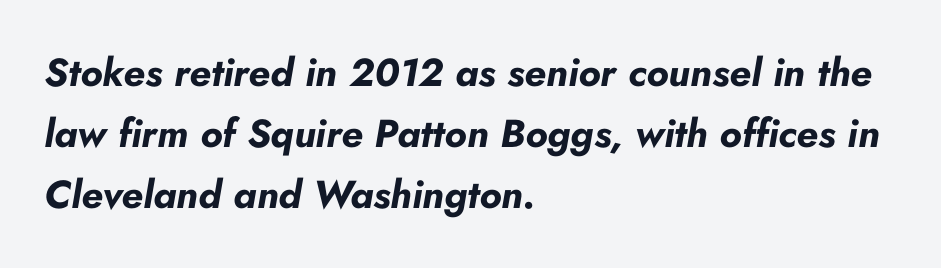
The face used here is proportionally spaced, like ordinary book or web type. Would a proofreader flag this as italicized? Yes. Does extra space separate the letters? No, they use regular spacing. Left-aligned paragraph, ragged on the right. The characters look thick and weighty, a clear bold.
